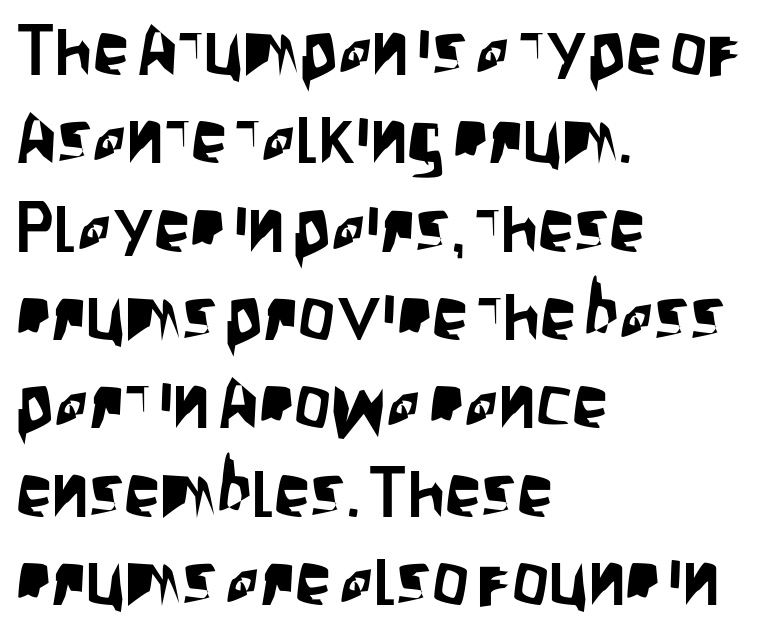
{"serif": "no", "italic": "no", "width": "condensed", "stroke_contrast": "low", "x_height": "large", "monospaced": "no", "underline": "no", "align": "left", "line_spacing_ratio": 1.21, "letter_spacing": "normal", "letter_spacing_em": 0.0, "glyph_px": 73}
